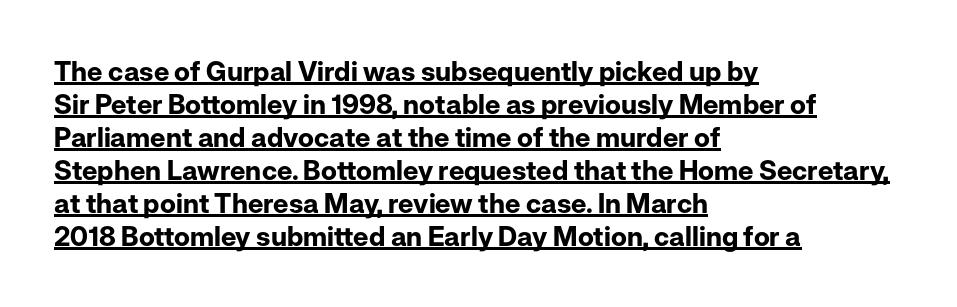
{"italic": "no", "bold": "yes", "underline": "yes", "align": "left", "line_spacing_ratio": 1.22, "letter_spacing": "normal", "letter_spacing_em": 0.0, "glyph_px": 27}
